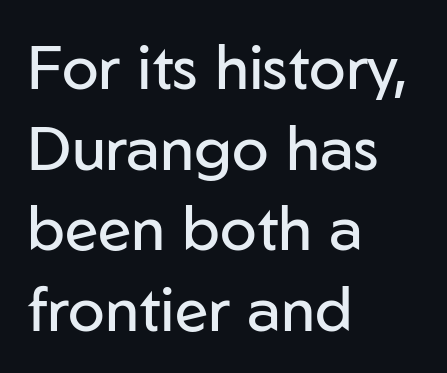
The image shows 61 px regular-weight sans-serif type, upright; set left-aligned, normal line spacing (1.32x), normal letter spacing, not underlined; low stroke contrast and a medium x-height.
